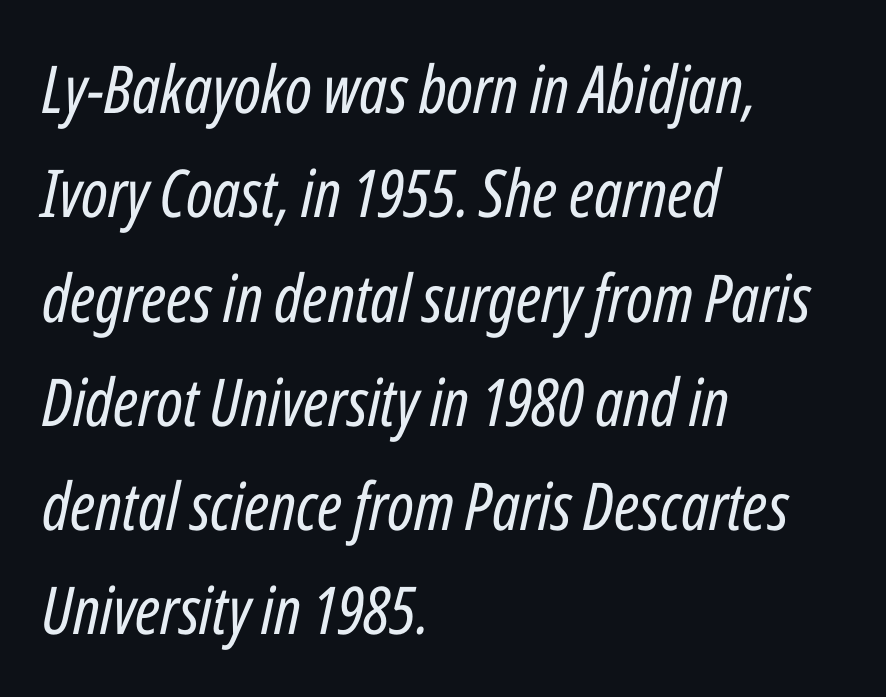
The image shows 66 px regular-weight, condensed type, italic (leaning right); set left-aligned, normal line spacing (1.58x), normal letter spacing, not underlined; low stroke contrast and a medium x-height.
